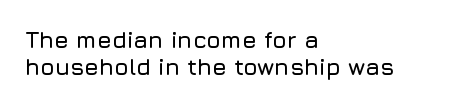
The image shows 23 px text type, upright; set left-aligned, line spacing 1.19x, normal letter spacing, not underlined.
